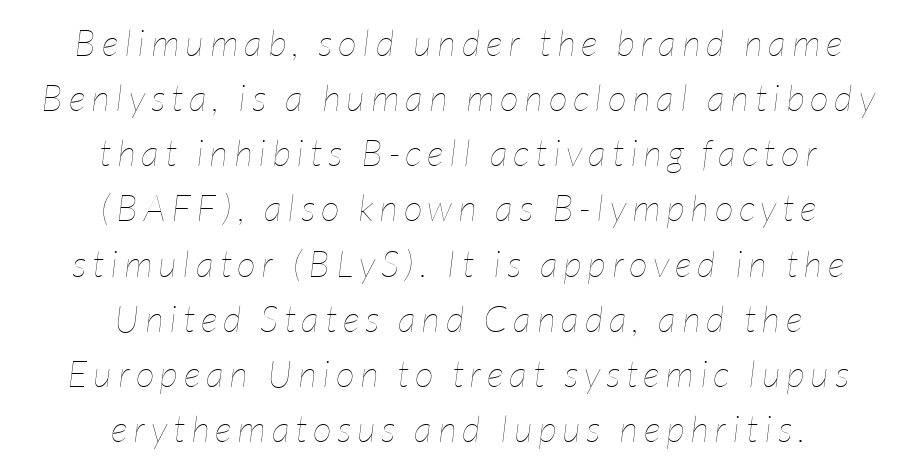
The image shows 37 px thin, condensed type, italic (leaning right); set centered, normal line spacing (1.49x), not underlined; low stroke contrast and a medium x-height.
